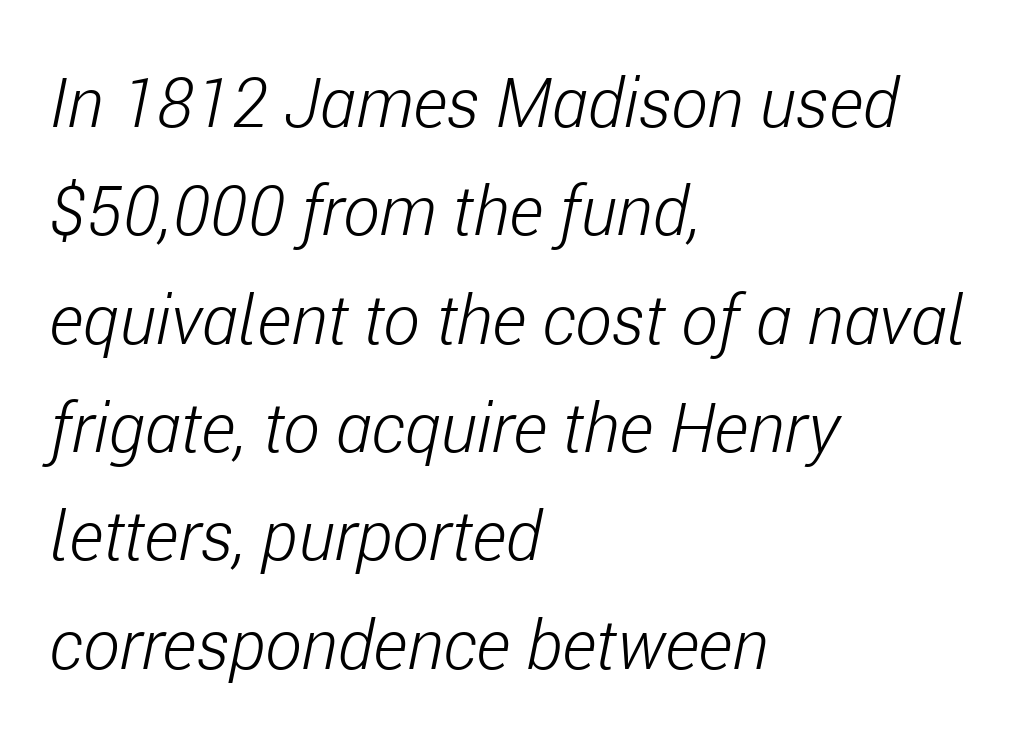
The image shows 69 px light, condensed type, italic (leaning right); set left-aligned, normal line spacing (1.57x), normal letter spacing, not underlined; low stroke contrast and a medium x-height.
